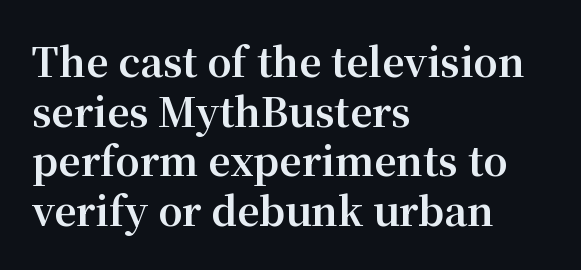
Q: Is the text bold? A: Yes.
Q: Is the text italic (slanted)? A: No, it is upright.
Q: Is the typeface a serif or a sans-serif typeface? A: Serif.
Q: Is the text underlined? A: No.
Q: How is the paragraph aligned? A: Left-aligned.
Q: Is the spacing between letters normal or unusually wide? A: Normal.
Q: Is the spacing between lines tight, normal or loose? A: Normal.
Q: Width (condensed, normal, or wide)? A: Normal.
Q: Stroke contrast? A: Medium.
Q: x-height? A: Medium.
Q: Monospaced? A: No.
